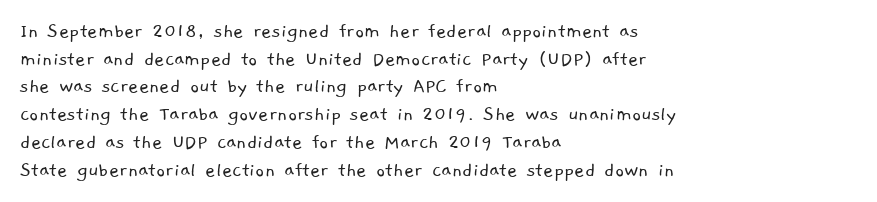
{"bold": "no", "underline": "no", "align": "left", "line_spacing": "normal", "line_spacing_ratio": 1.26, "letter_spacing": "normal", "letter_spacing_em": 0.0, "glyph_px": 22}
